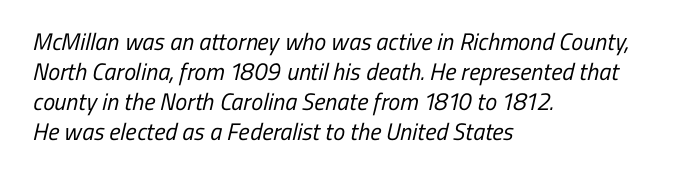
Notice how descenders clear the ascenders below comfortably — that's standard leading. The font is comparable to plain body text, perhaps lighter. Compared with a centered layout, this one pins lines to the left instead. Words float on clear page, feet unadorned. The letterforms sit shoulder to shoulder at normal distance.
